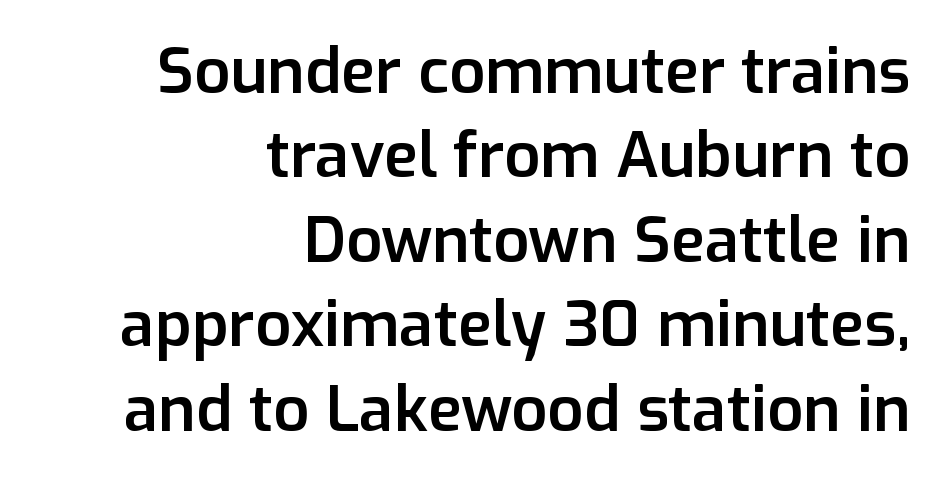
Proportional: the letters do not fall into vertical columns. What stands out about the letter spacing? Nothing — it is the standard amount. As a designer I'd log this as weight 600, semibold. Quick note: underline off. Regarding leading, the lines here are spaced in the standard way. Look at the bottom of the vertical strokes: they stop flat, with no serifs.
